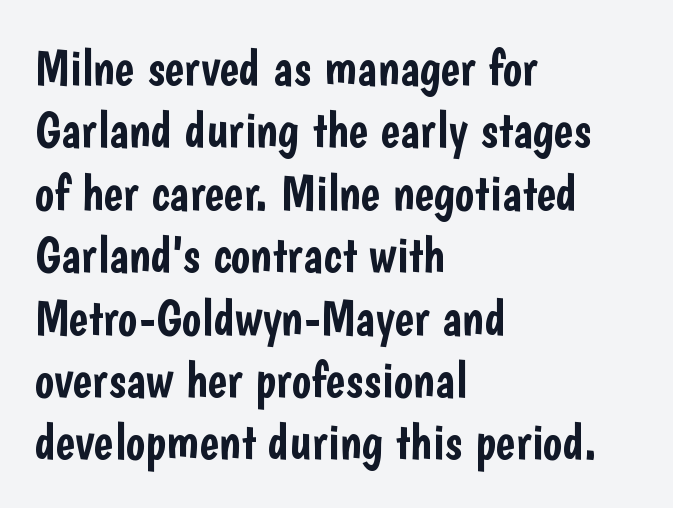
Q: Is the text italic (slanted)? A: No, it is upright.
Q: Is the typeface a serif or a sans-serif typeface? A: Sans-serif.
Q: Is the text underlined? A: No.
Q: How is the paragraph aligned? A: Left-aligned.
Q: Is the spacing between letters normal or unusually wide? A: Normal.
Q: Width (condensed, normal, or wide)? A: Condensed.
Q: Stroke contrast? A: Low.
Q: x-height? A: Medium.
Q: Monospaced? A: No.
